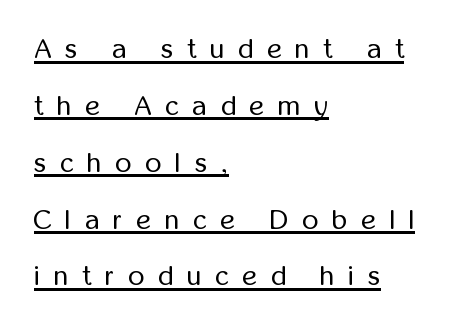
A rule runs beneath these lines of type. Letter spacing: wide. The text block is weighted toward the left margin, trailing off unevenly rightward. Designer's note — italics off, roman on. The block of text is sparse from top to bottom, with ample space between rows.
